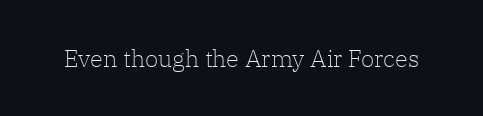
The image shows 24 px text type, upright; set normal letter spacing, not underlined.
